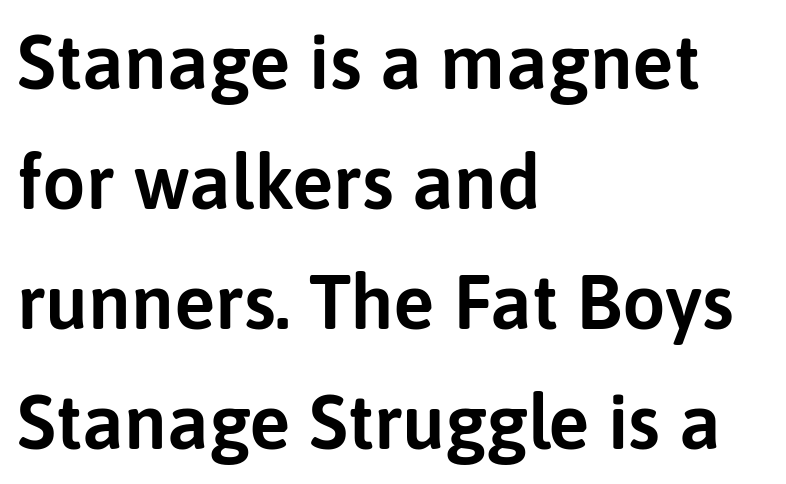
The image shows 77 px sans-serif type, upright; set left-aligned, normal line spacing (1.56x), normal letter spacing, not underlined; low stroke contrast and a medium x-height.
